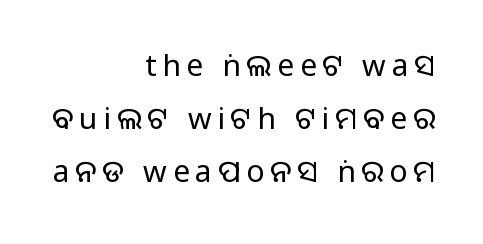
The image shows 30 px sans-serif type, upright; set right-aligned, line spacing 1.77x, not underlined; medium stroke contrast.
